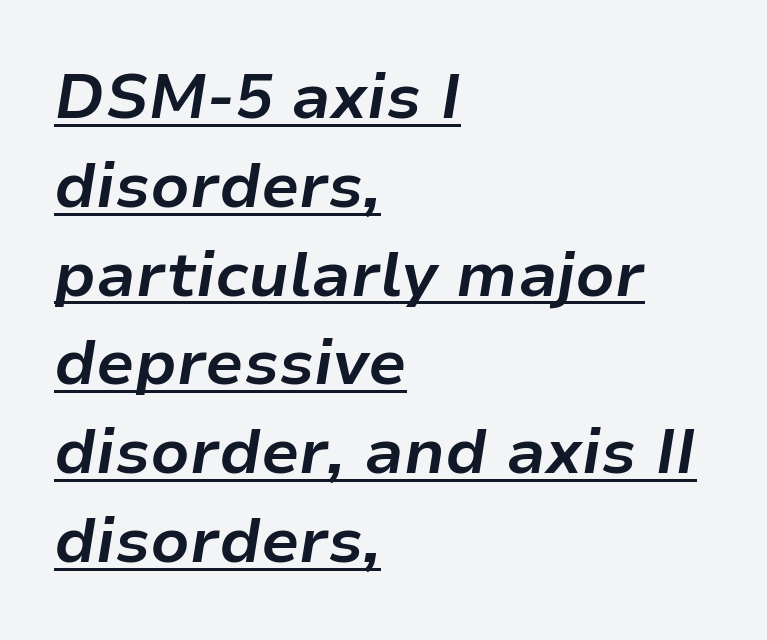
Q: Is the text bold? A: Yes.
Q: Is the text italic (slanted)? A: Yes, it leans right by about 9 degrees.
Q: Is the text underlined? A: Yes.
Q: How is the paragraph aligned? A: Left-aligned.
Q: Is the spacing between letters normal or unusually wide? A: Normal.
Q: Is the spacing between lines tight, normal or loose? A: Normal.
Q: Width (condensed, normal, or wide)? A: Normal.
Q: Stroke contrast? A: Low.
Q: x-height? A: Medium.
Q: Monospaced? A: No.
